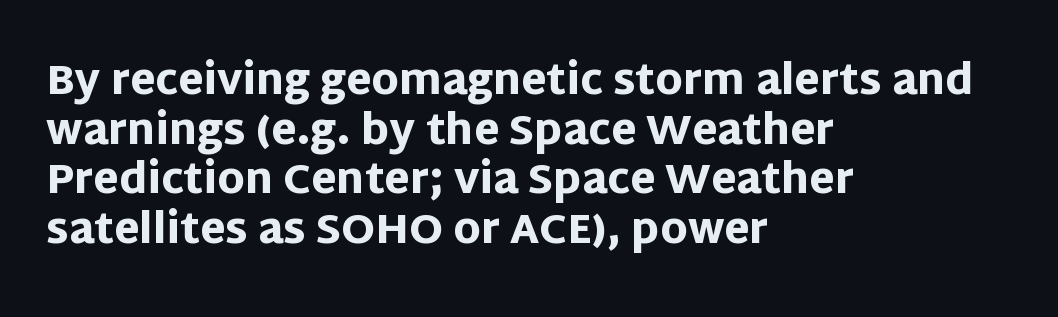
The image shows 41 px heavy sans-serif type, upright; set left-aligned, line spacing 1.21x, normal letter spacing, not underlined; low stroke contrast and a large x-height.
